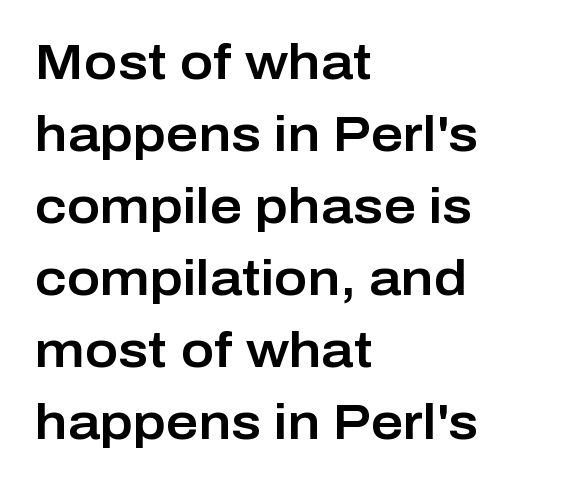
Q: Is the text italic (slanted)? A: No, it is upright.
Q: Is the typeface a serif or a sans-serif typeface? A: Sans-serif.
Q: Is the text underlined? A: No.
Q: How is the paragraph aligned? A: Left-aligned.
Q: Is the spacing between letters normal or unusually wide? A: Normal.
Q: Is the spacing between lines tight, normal or loose? A: Normal.
Q: Width (condensed, normal, or wide)? A: Normal.
Q: Stroke contrast? A: Low.
Q: x-height? A: Medium.
Q: Monospaced? A: No.
